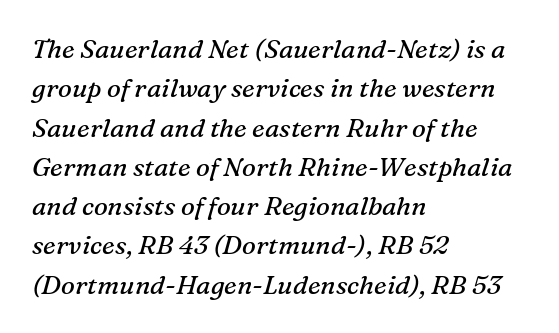
{"italic": "yes", "lean": "right", "slant_degrees": 16, "bold": "no", "underline": "no", "align": "left", "line_spacing": "normal", "line_spacing_ratio": 1.51, "letter_spacing": "normal", "letter_spacing_em": 0.0, "glyph_px": 26}
